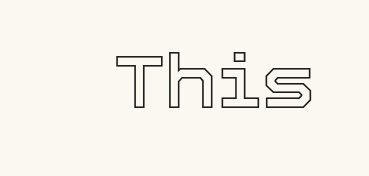
{"italic": "no", "width": "normal", "x_height": "medium", "monospaced": "no", "underline": "no", "letter_spacing": "normal", "letter_spacing_em": 0.0, "glyph_px": 73}
